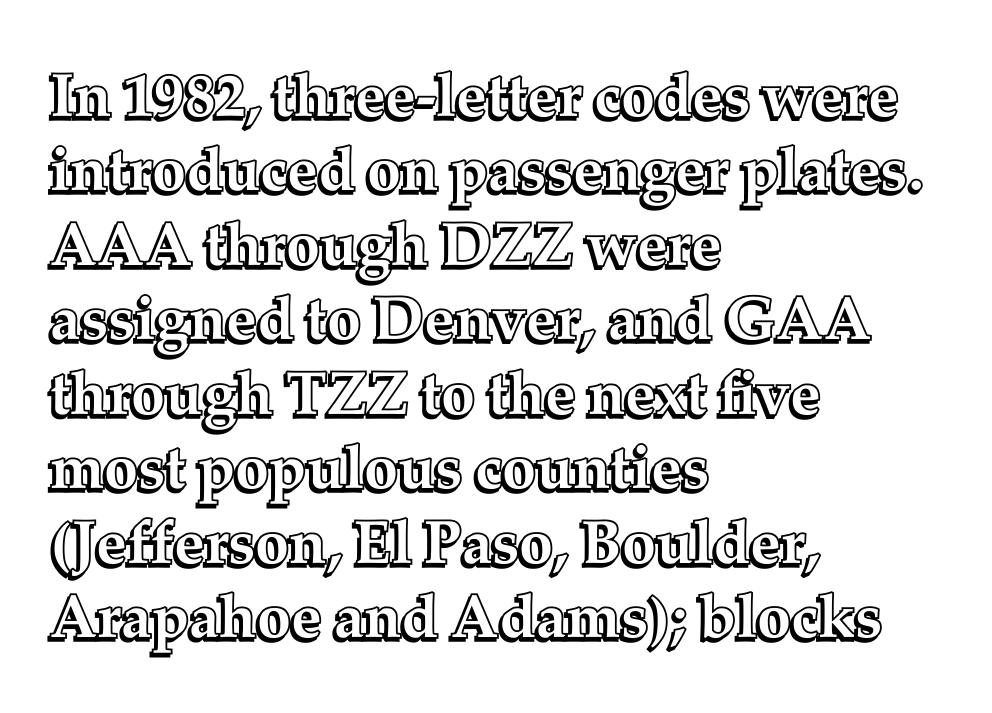
The image shows 61 px text type, upright; set left-aligned, line spacing 1.22x, normal letter spacing, not underlined; a medium x-height.
